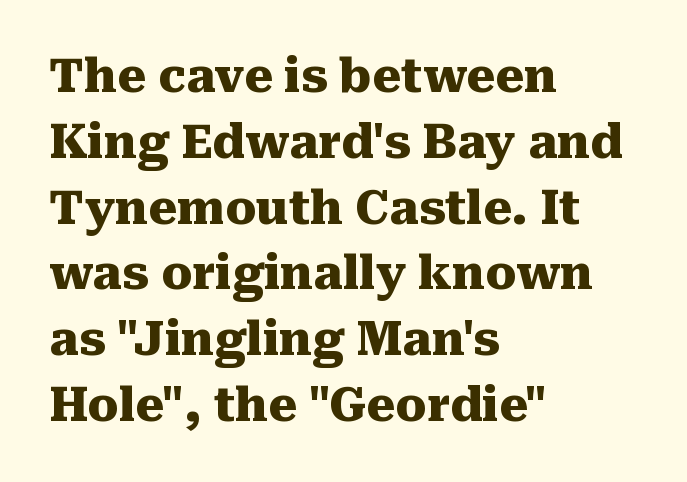
Q: Is the text bold? A: Yes.
Q: Is the text italic (slanted)? A: No, it is upright.
Q: Is the typeface a serif or a sans-serif typeface? A: Serif.
Q: Is the text underlined? A: No.
Q: How is the paragraph aligned? A: Left-aligned.
Q: Is the spacing between letters normal or unusually wide? A: Normal.
Q: Is the spacing between lines tight, normal or loose? A: Normal.
Q: Width (condensed, normal, or wide)? A: Normal.
Q: Stroke contrast? A: Medium.
Q: x-height? A: Medium.
Q: Monospaced? A: No.
